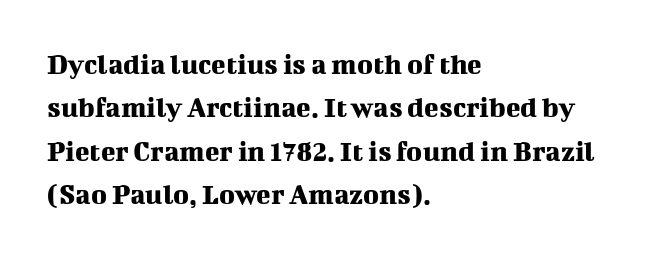
Q: Is the text italic (slanted)? A: No, it is upright.
Q: Is the typeface a serif or a sans-serif typeface? A: Serif.
Q: Is the text underlined? A: No.
Q: How is the paragraph aligned? A: Left-aligned.
Q: Is the spacing between letters normal or unusually wide? A: Normal.
Q: Is the spacing between lines tight, normal or loose? A: Normal.
Q: Width (condensed, normal, or wide)? A: Normal.
Q: Stroke contrast? A: Medium.
Q: x-height? A: Medium.
Q: Monospaced? A: No.
